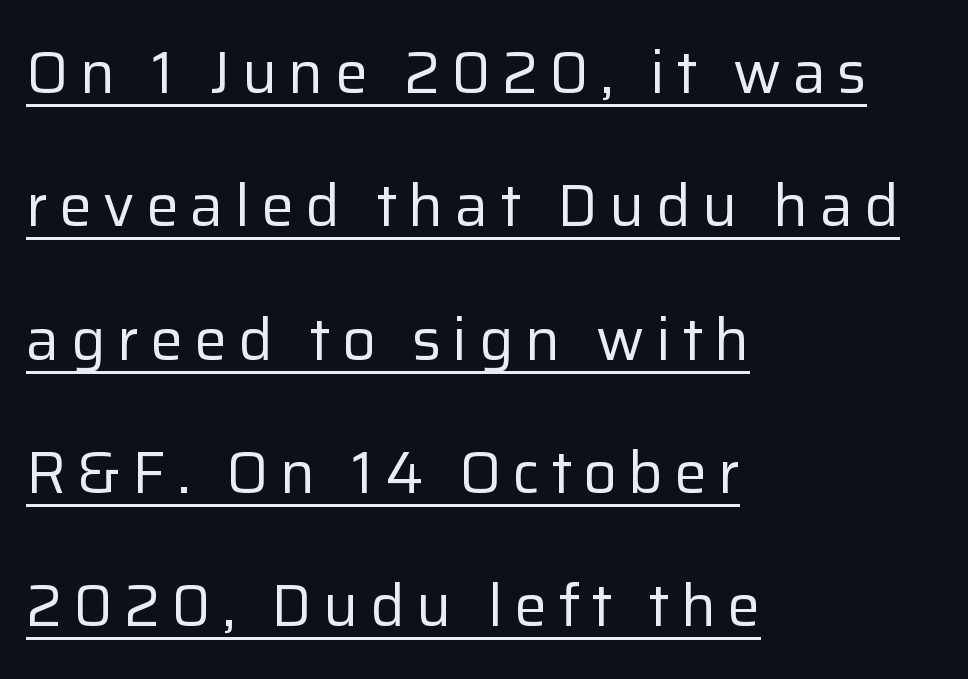
Q: Is the text bold? A: No.
Q: Is the text italic (slanted)? A: No, it is upright.
Q: Is the typeface a serif or a sans-serif typeface? A: Sans-serif.
Q: Is the text underlined? A: Yes.
Q: How is the paragraph aligned? A: Left-aligned.
Q: Is the spacing between lines tight, normal or loose? A: Loose.
Q: Width (condensed, normal, or wide)? A: Normal.
Q: Stroke contrast? A: Low.
Q: x-height? A: Medium.
Q: Monospaced? A: No.
